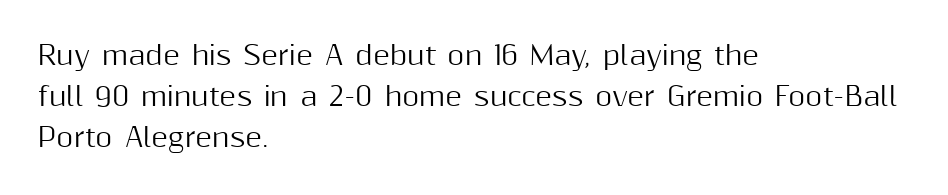
The image shows 26 px text type, upright; set left-aligned, normal line spacing (1.58x), normal letter spacing, not underlined.
